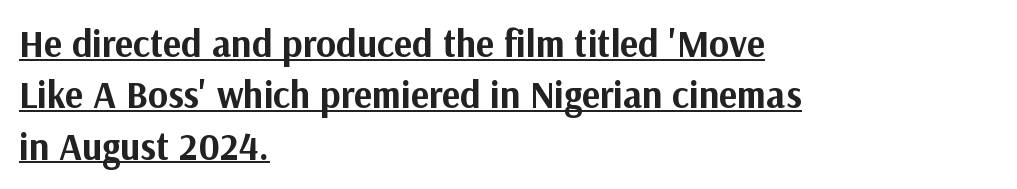
The image shows 38 px bold sans-serif type, upright; set left-aligned, normal line spacing (1.35x), normal letter spacing, underlined; medium stroke contrast and a medium x-height.
